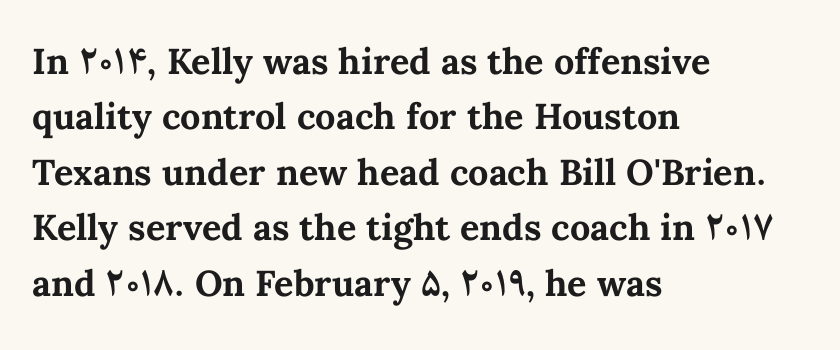
{"italic": "no", "bold": "yes", "weight": "bold", "width": "normal", "stroke_contrast": "medium", "x_height": "medium", "monospaced": "no", "underline": "no", "align": "left", "line_spacing": "normal", "line_spacing_ratio": 1.54, "letter_spacing": "normal", "letter_spacing_em": 0.0, "glyph_px": 36}
